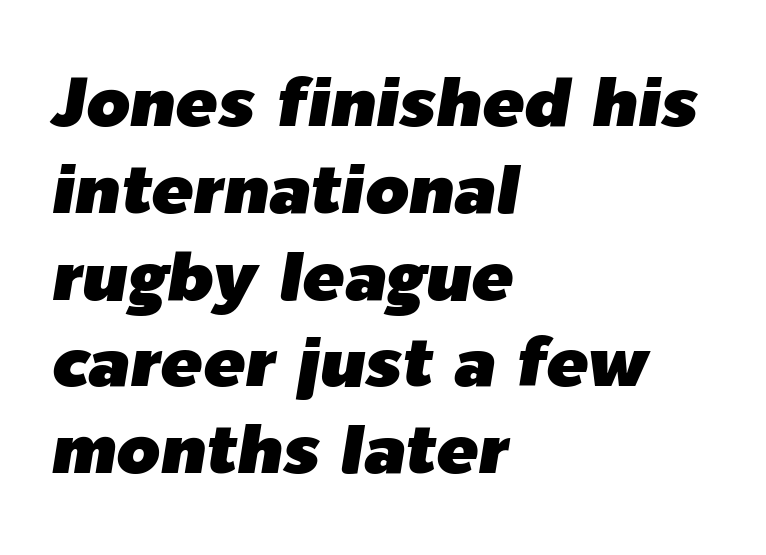
{"italic": "yes", "lean": "right", "slant_degrees": 9, "width": "normal", "stroke_contrast": "low", "x_height": "medium", "monospaced": "no", "underline": "no", "align": "left", "line_spacing_ratio": 1.24, "letter_spacing": "normal", "letter_spacing_em": 0.0, "glyph_px": 70}
